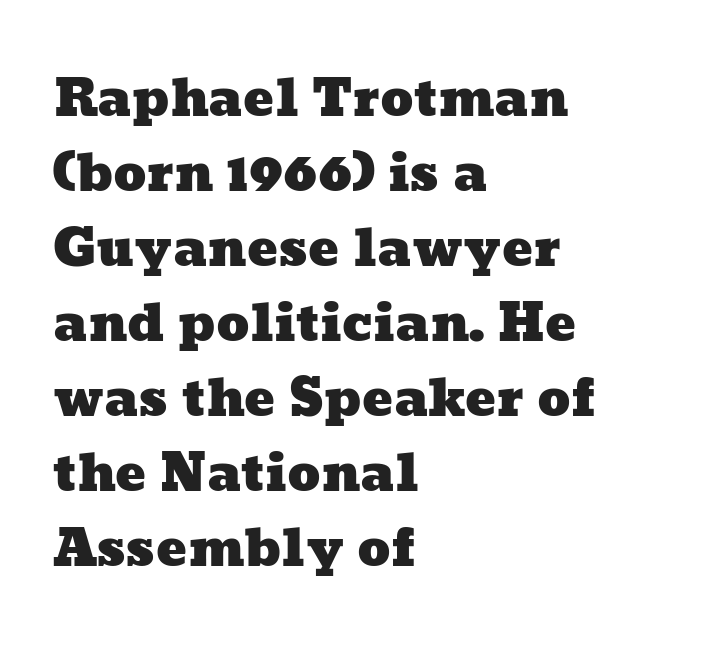
The typesetter chose a ragged-right arrangement here. The passage shown is not underscored anywhere. How would I describe the line gaps? Plain and ordinary. The letterforms sit shoulder to shoulder at normal distance. These lines are rendered in a variable-pitch font.
